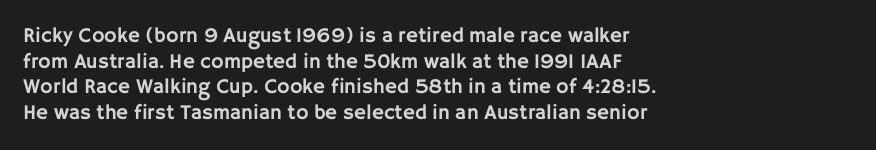
The image shows 21 px text type, upright; set left-aligned, line spacing 1.22x, normal letter spacing, not underlined.
